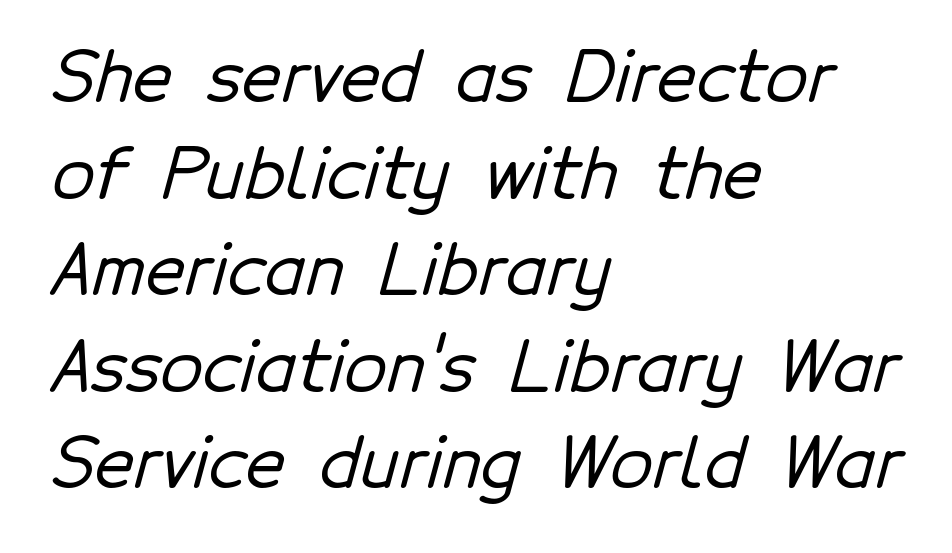
Q: Is the typeface a serif or a sans-serif typeface? A: Sans-serif.
Q: Is the text underlined? A: No.
Q: How is the paragraph aligned? A: Left-aligned.
Q: Is the spacing between letters normal or unusually wide? A: Normal.
Q: Is the spacing between lines tight, normal or loose? A: Normal.
Q: Width (condensed, normal, or wide)? A: Normal.
Q: Stroke contrast? A: Low.
Q: x-height? A: Medium.
Q: Monospaced? A: No.
